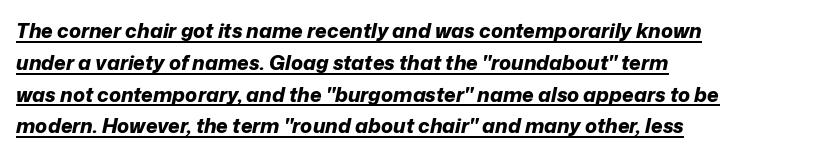
Is there much room between lines? A standard amount, neither cramped nor airy. Spacing between characters is what you'd get straight out of the box. Compared with a centered layout, this one pins lines to the left instead. The passage shown is underscored from start to finish. The glyphs look as if they've been sheared to an angle. Strong, thick strokes mark this as bold type.
